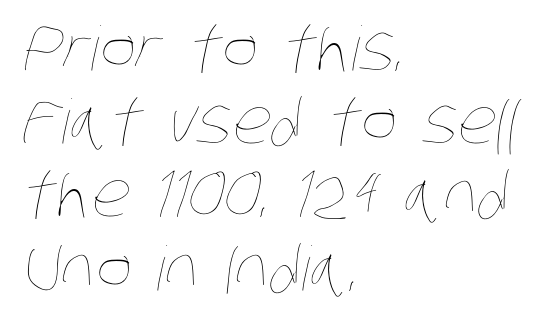
Q: Is the text bold? A: No.
Q: Is the text underlined? A: No.
Q: How is the paragraph aligned? A: Left-aligned.
Q: Is the spacing between letters normal or unusually wide? A: Normal.
Q: Width (condensed, normal, or wide)? A: Condensed.
Q: Stroke contrast? A: Low.
Q: x-height? A: Large.
Q: Monospaced? A: No.
